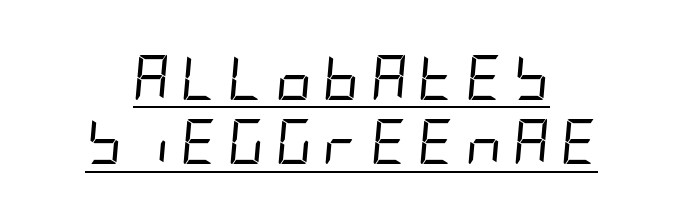
The image shows 45 px regular-weight, condensed type, italic (leaning right); set centered, normal line spacing (1.43x), unusually wide letter spacing (+0.24 em), underlined; low stroke contrast and a large x-height.
